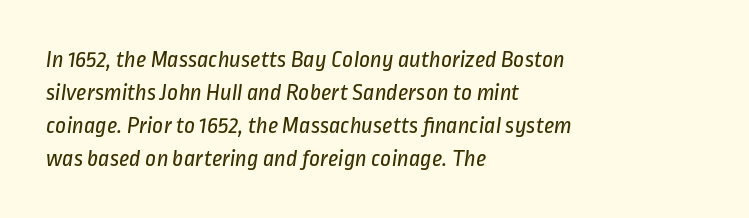
The image shows 24 px text type; set left-aligned, normal line spacing (1.37x), normal letter spacing, not underlined.
